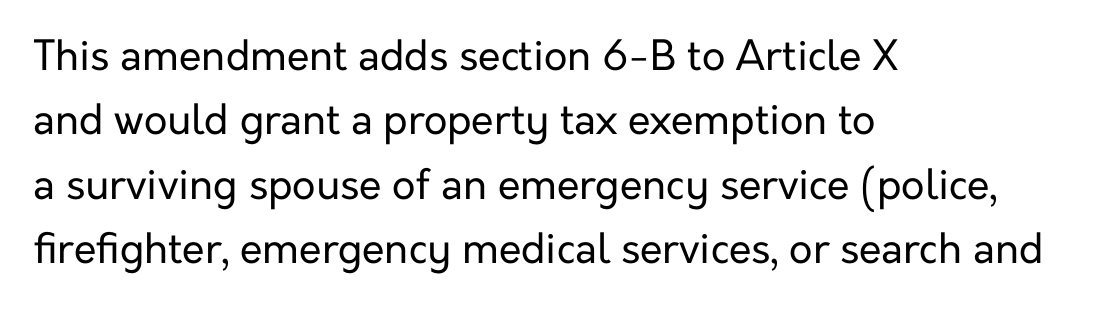
Q: Is the text bold? A: No.
Q: Is the text italic (slanted)? A: No, it is upright.
Q: Is the typeface a serif or a sans-serif typeface? A: Sans-serif.
Q: Is the text underlined? A: No.
Q: How is the paragraph aligned? A: Left-aligned.
Q: Is the spacing between letters normal or unusually wide? A: Normal.
Q: Is the spacing between lines tight, normal or loose? A: Normal.
Q: Width (condensed, normal, or wide)? A: Normal.
Q: Stroke contrast? A: Low.
Q: x-height? A: Medium.
Q: Monospaced? A: No.
